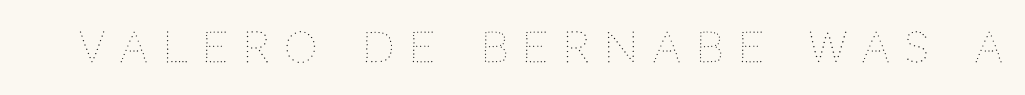
The image shows 42 px thin type, upright; set unusually wide letter spacing (+0.34 em), not underlined; medium stroke contrast and a large x-height.
